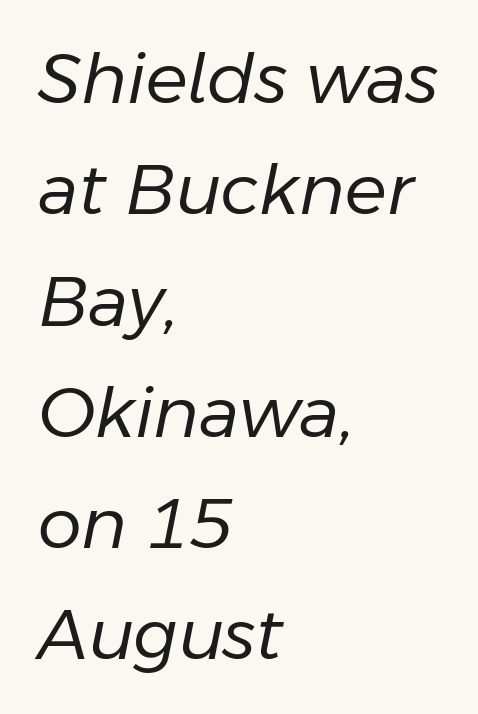
The image shows 70 px regular-weight type, italic (leaning right); set left-aligned, normal line spacing (1.59x), normal letter spacing, not underlined; low stroke contrast and a medium x-height.
